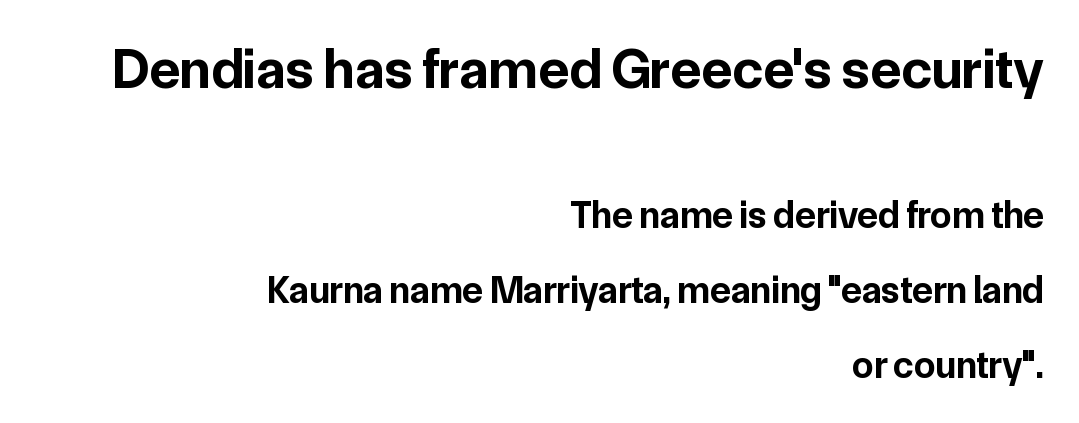
{"serif": "no", "italic": "no", "bold": "yes", "weight": "bold", "width": "normal", "stroke_contrast": "low", "x_height": "medium", "monospaced": "no", "underline": "no", "align": "right", "line_spacing": "loose", "line_spacing_ratio": 1.97, "letter_spacing": "normal", "letter_spacing_em": 0.0, "larger_block": "first", "size_ratio": 1.5, "glyph_px": 57}
